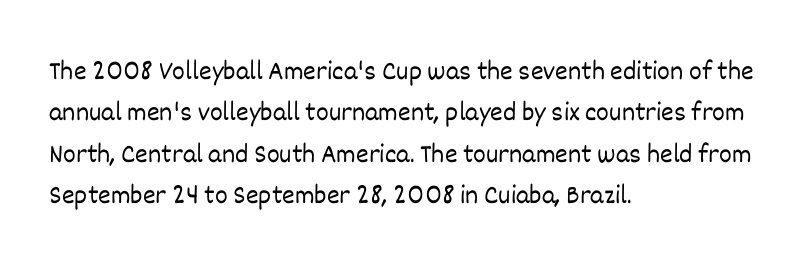
The image shows 27 px text type, upright; set left-aligned, normal line spacing (1.53x), normal letter spacing, not underlined.
